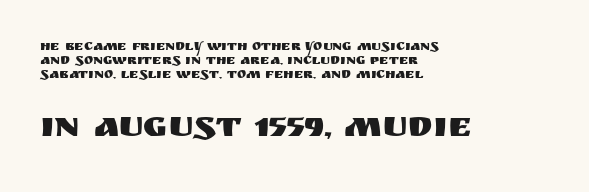
{"serif": "no", "italic": "no", "width": "normal", "stroke_contrast": "medium", "x_height": "large", "monospaced": "no", "underline": "no", "align": "left", "line_spacing": "tight", "line_spacing_ratio": 1.01, "letter_spacing": "normal", "letter_spacing_em": 0.0, "larger_block": "second", "size_ratio": 2.57, "glyph_px": 36}
